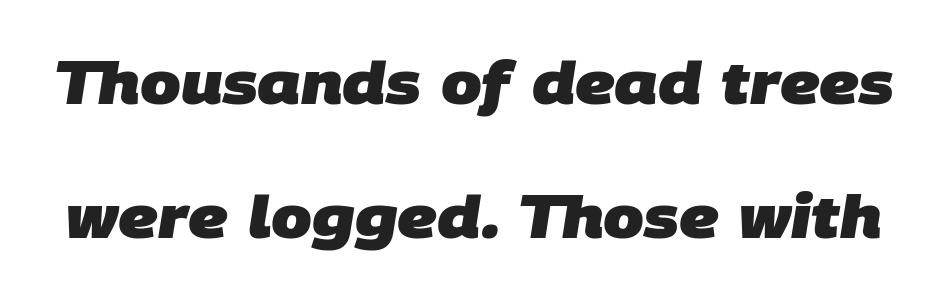
Nothing unusual about the tracking: characters are spaced as the font intends. Vertical spacing — loose. This rendering employs a face without finishing strokes, i.e., a sans-serif. The glyphs are unaccompanied by any horizontal stroke below them. You could not count columns in this text — the font is proportionally spaced. Typographic density is high because the face is bold.
